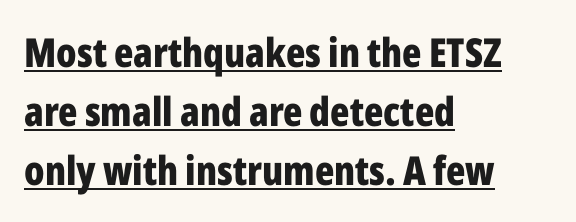
Q: Is the text bold? A: Yes.
Q: Is the text italic (slanted)? A: No, it is upright.
Q: Is the typeface a serif or a sans-serif typeface? A: Sans-serif.
Q: Is the text underlined? A: Yes.
Q: How is the paragraph aligned? A: Left-aligned.
Q: Is the spacing between letters normal or unusually wide? A: Normal.
Q: Is the spacing between lines tight, normal or loose? A: Normal.
Q: Width (condensed, normal, or wide)? A: Condensed.
Q: Stroke contrast? A: Low.
Q: x-height? A: Medium.
Q: Monospaced? A: No.
